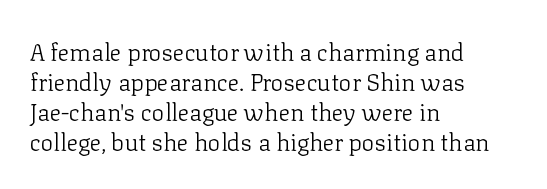
The image shows 24 px text type, upright; set left-aligned, normal line spacing (1.25x), normal letter spacing, not underlined.
